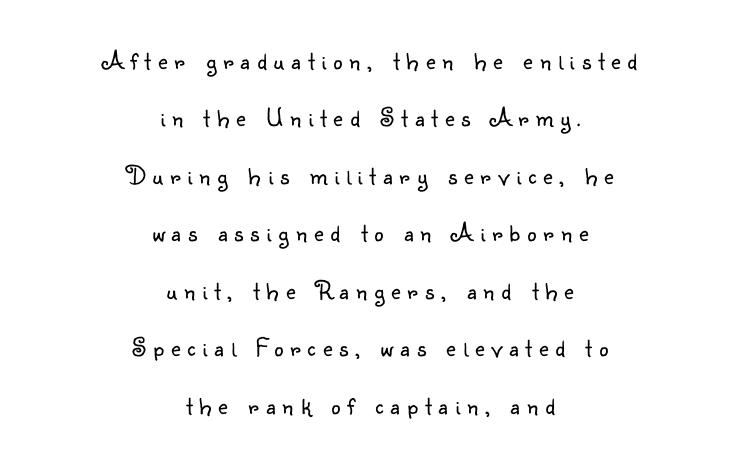
Both edges are ragged and mirror each other, which tells us the setting is centered. Weight: not bold — regular or lighter. Someone cranked the tracking dial way up on this one. The lettering holds an erect, upright posture throughout. The designer dialed line spacing up above the default.
